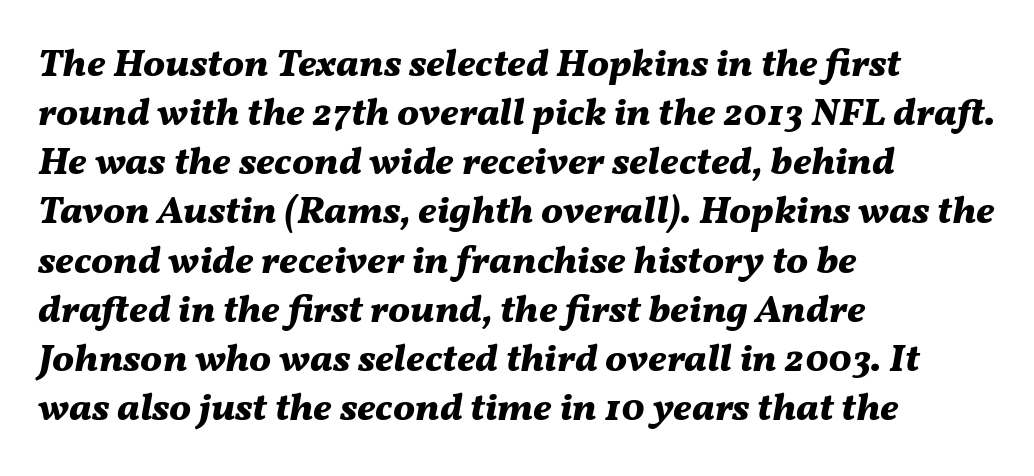
Q: Is the text bold? A: Yes.
Q: Is the text italic (slanted)? A: Yes, it leans right by about 11 degrees.
Q: Is the text underlined? A: No.
Q: How is the paragraph aligned? A: Left-aligned.
Q: Is the spacing between letters normal or unusually wide? A: Normal.
Q: Is the spacing between lines tight, normal or loose? A: Normal.
Q: Width (condensed, normal, or wide)? A: Normal.
Q: Stroke contrast? A: Medium.
Q: x-height? A: Medium.
Q: Monospaced? A: No.
